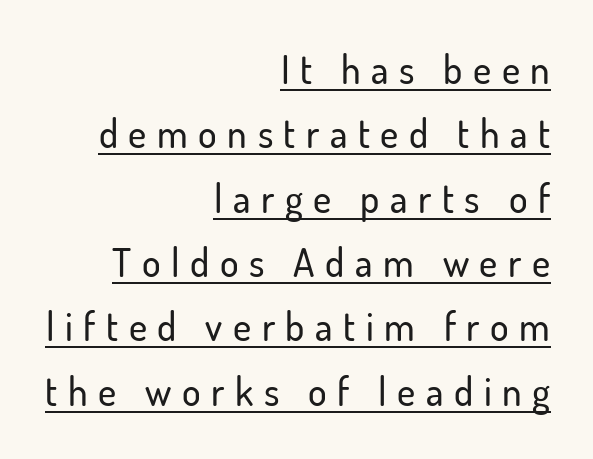
Q: Is the text italic (slanted)? A: No, it is upright.
Q: Is the typeface a serif or a sans-serif typeface? A: Sans-serif.
Q: Is the text underlined? A: Yes.
Q: How is the paragraph aligned? A: Right-aligned.
Q: Is the spacing between letters normal or unusually wide? A: Unusually wide.
Q: Is the spacing between lines tight, normal or loose? A: Normal.
Q: Width (condensed, normal, or wide)? A: Normal.
Q: Stroke contrast? A: Low.
Q: x-height? A: Small.
Q: Monospaced? A: No.
